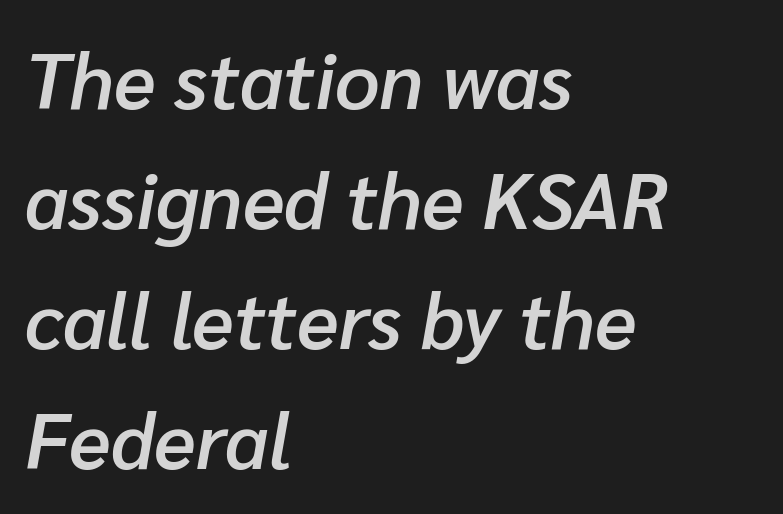
Q: Is the text bold? A: Semi-bold.
Q: Is the text italic (slanted)? A: Yes, it leans right by about 10 degrees.
Q: Is the text underlined? A: No.
Q: How is the paragraph aligned? A: Left-aligned.
Q: Is the spacing between letters normal or unusually wide? A: Normal.
Q: Is the spacing between lines tight, normal or loose? A: Normal.
Q: Width (condensed, normal, or wide)? A: Normal.
Q: Stroke contrast? A: Low.
Q: x-height? A: Medium.
Q: Monospaced? A: No.
